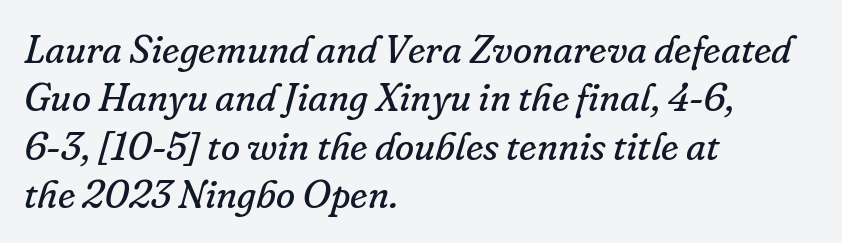
The image shows 39 px regular-weight serif type, italic (leaning right); set left-aligned, line spacing 1.24x, normal letter spacing, not underlined; low stroke contrast and a small x-height.
